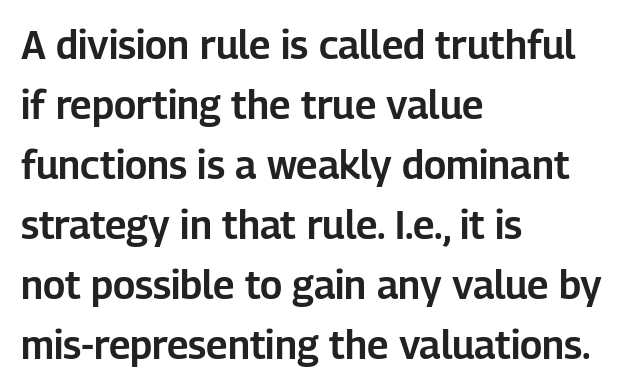
The image shows 39 px sans-serif type, upright; set left-aligned, normal line spacing (1.54x), normal letter spacing, not underlined; low stroke contrast and a medium x-height.
